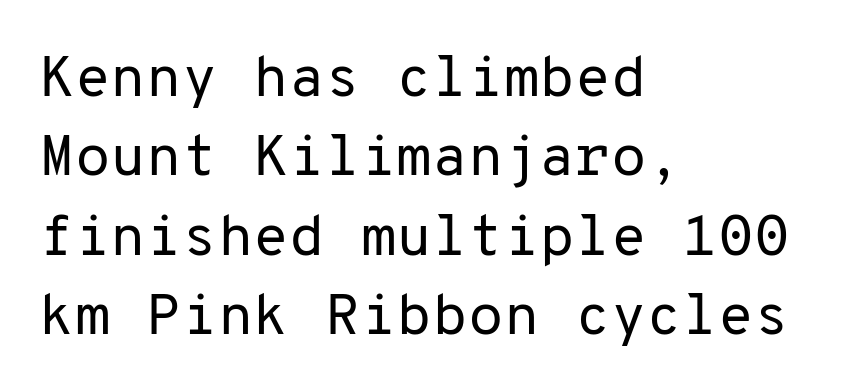
{"serif": "no", "italic": "no", "bold": "no", "weight": "regular", "width": "normal", "stroke_contrast": "low", "x_height": "medium", "monospaced": "yes", "underline": "no", "align": "left", "line_spacing": "normal", "line_spacing_ratio": 1.37, "letter_spacing": "normal", "letter_spacing_em": 0.0, "glyph_px": 58}
